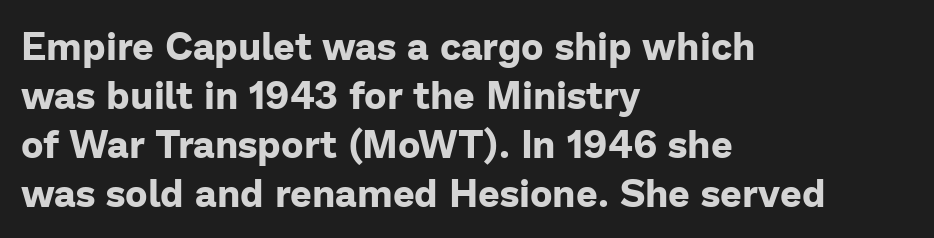
The image shows 38 px bold sans-serif type, upright; set left-aligned, normal line spacing (1.29x), normal letter spacing, not underlined; low stroke contrast and a medium x-height.
